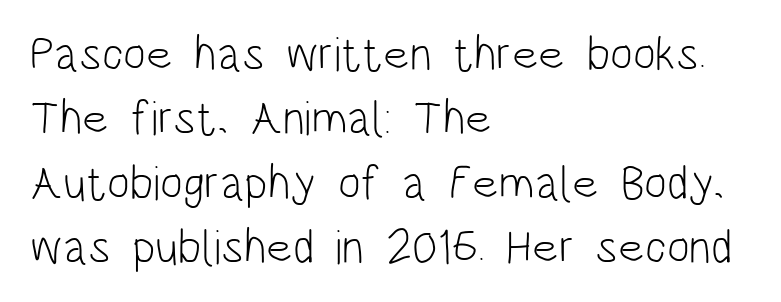
{"serif": "no", "italic": "no", "bold": "no", "weight": "light", "width": "condensed", "stroke_contrast": "low", "x_height": "large", "monospaced": "no", "underline": "no", "align": "left", "line_spacing": "normal", "line_spacing_ratio": 1.34, "letter_spacing": "normal", "letter_spacing_em": 0.0, "glyph_px": 48}
